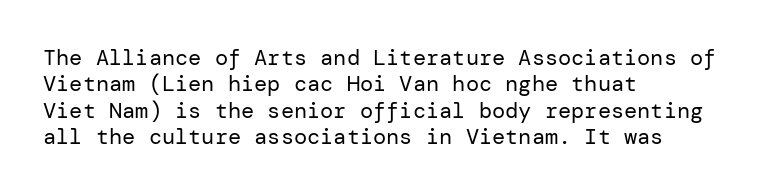
This sample uses an upright cut, with every glyph sitting square on the baseline. Underlining? Definitely not there. Heaviness? Minimal to ordinary, like unemphasized prose. Short note: letters normally spaced. Where is the straight margin? On the left.
